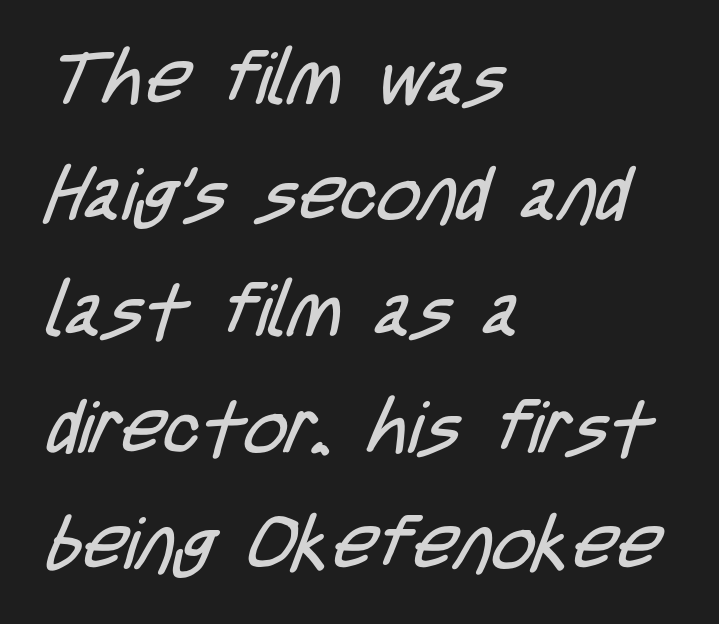
{"serif": "no", "bold": "no", "weight": "regular", "width": "condensed", "stroke_contrast": "low", "x_height": "large", "monospaced": "no", "underline": "no", "align": "left", "line_spacing": "normal", "line_spacing_ratio": 1.57, "letter_spacing": "normal", "letter_spacing_em": 0.0, "glyph_px": 74}
